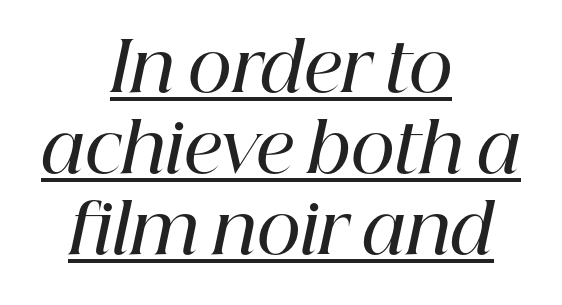
Q: Is the text bold? A: Semi-bold.
Q: Is the text italic (slanted)? A: Yes, it leans right by about 12 degrees.
Q: Is the typeface a serif or a sans-serif typeface? A: Serif.
Q: Is the text underlined? A: Yes.
Q: How is the paragraph aligned? A: Centered.
Q: Is the spacing between letters normal or unusually wide? A: Normal.
Q: Width (condensed, normal, or wide)? A: Normal.
Q: Stroke contrast? A: High.
Q: x-height? A: Medium.
Q: Monospaced? A: No.
